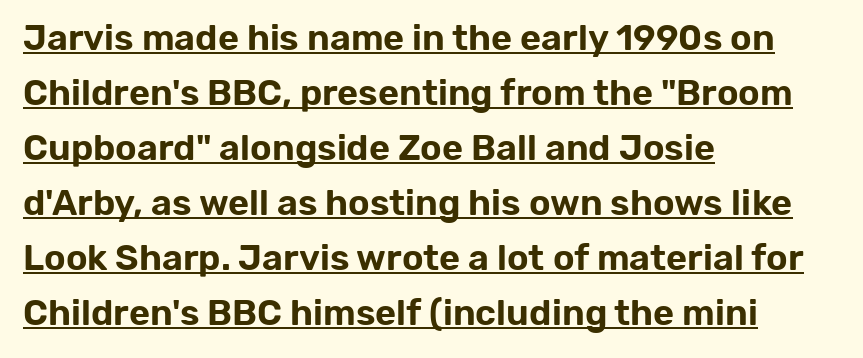
Q: Is the text italic (slanted)? A: No, it is upright.
Q: Is the typeface a serif or a sans-serif typeface? A: Sans-serif.
Q: Is the text underlined? A: Yes.
Q: How is the paragraph aligned? A: Left-aligned.
Q: Is the spacing between letters normal or unusually wide? A: Normal.
Q: Is the spacing between lines tight, normal or loose? A: Normal.
Q: Width (condensed, normal, or wide)? A: Normal.
Q: Stroke contrast? A: Low.
Q: x-height? A: Medium.
Q: Monospaced? A: No.
